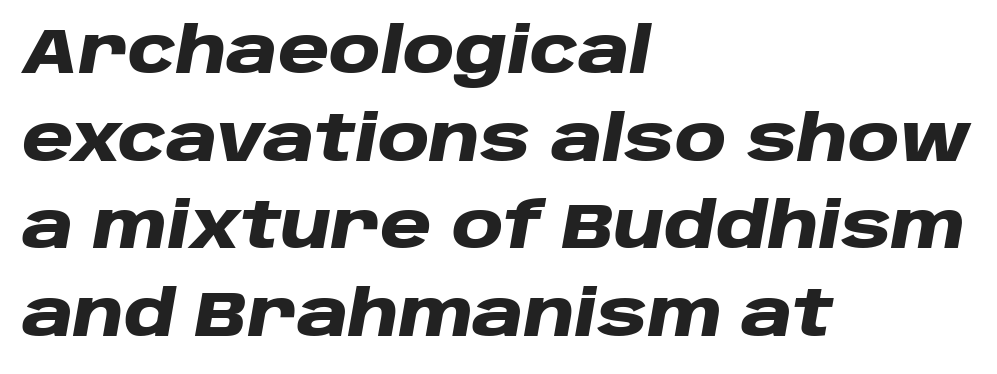
{"italic": "yes", "lean": "right", "slant_degrees": 10, "bold": "yes", "weight": "heavy", "width": "wide", "stroke_contrast": "low", "x_height": "large", "monospaced": "no", "underline": "no", "align": "left", "line_spacing": "normal", "line_spacing_ratio": 1.39, "letter_spacing": "normal", "letter_spacing_em": 0.0, "glyph_px": 63}
